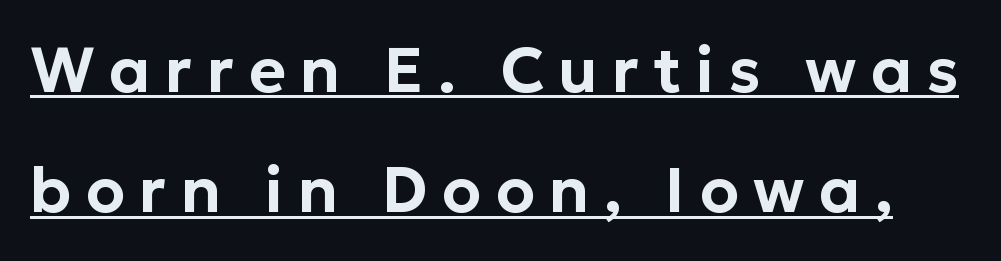
Q: Is the text italic (slanted)? A: No, it is upright.
Q: Is the typeface a serif or a sans-serif typeface? A: Sans-serif.
Q: Is the text underlined? A: Yes.
Q: Is the spacing between letters normal or unusually wide? A: Unusually wide.
Q: Is the spacing between lines tight, normal or loose? A: Loose.
Q: Width (condensed, normal, or wide)? A: Normal.
Q: Stroke contrast? A: Low.
Q: x-height? A: Medium.
Q: Monospaced? A: No.
